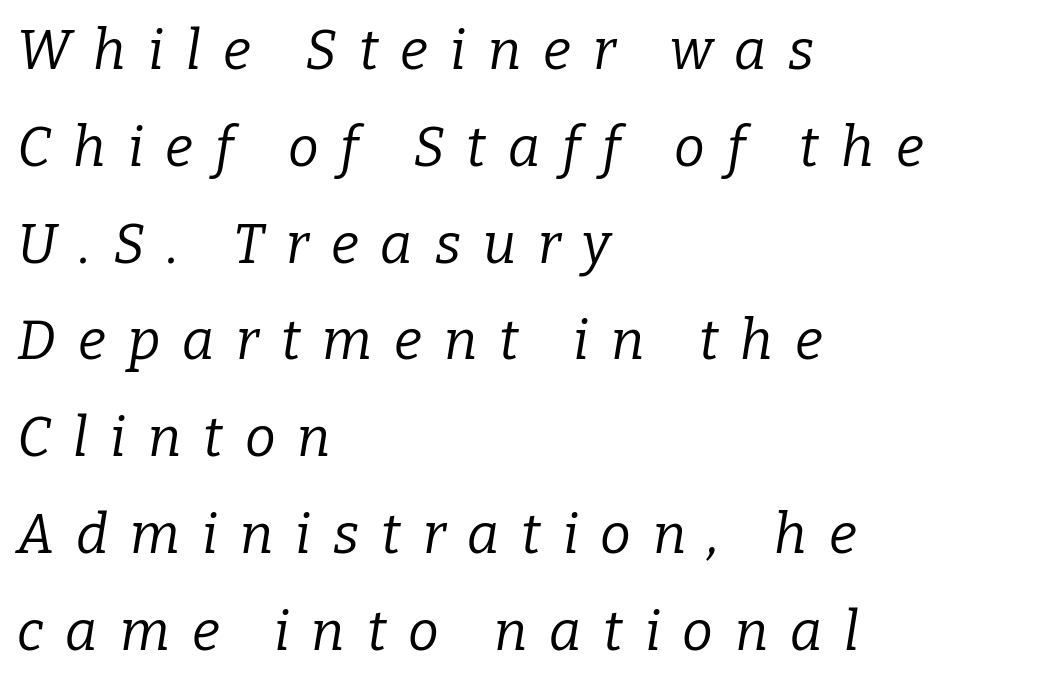
Observe the serifs anchoring each vertical stroke in this sample. The compositor pushed each line to the left boundary. The gap between lines stays unmarked. The font sits on the lighter half of the weight spectrum, regular included. The specimen reads as italic at a glance. The face used here is proportionally spaced, like ordinary book or web type.
